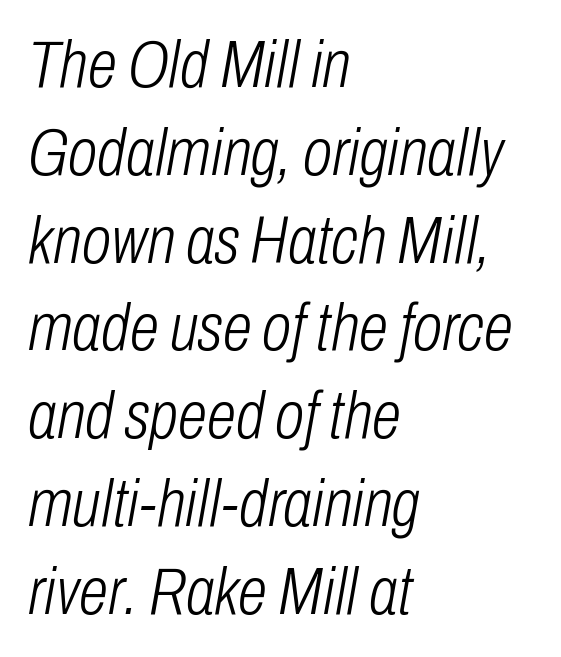
The image shows 67 px light, condensed type, italic (leaning right); set left-aligned, normal line spacing (1.31x), normal letter spacing, not underlined; low stroke contrast and a medium x-height.
